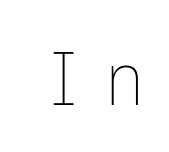
Q: Is the text bold? A: No.
Q: Is the text italic (slanted)? A: No, it is upright.
Q: Is the text underlined? A: No.
Q: Is the spacing between letters normal or unusually wide? A: Unusually wide.
Q: Width (condensed, normal, or wide)? A: Condensed.
Q: Stroke contrast? A: Low.
Q: x-height? A: Medium.
